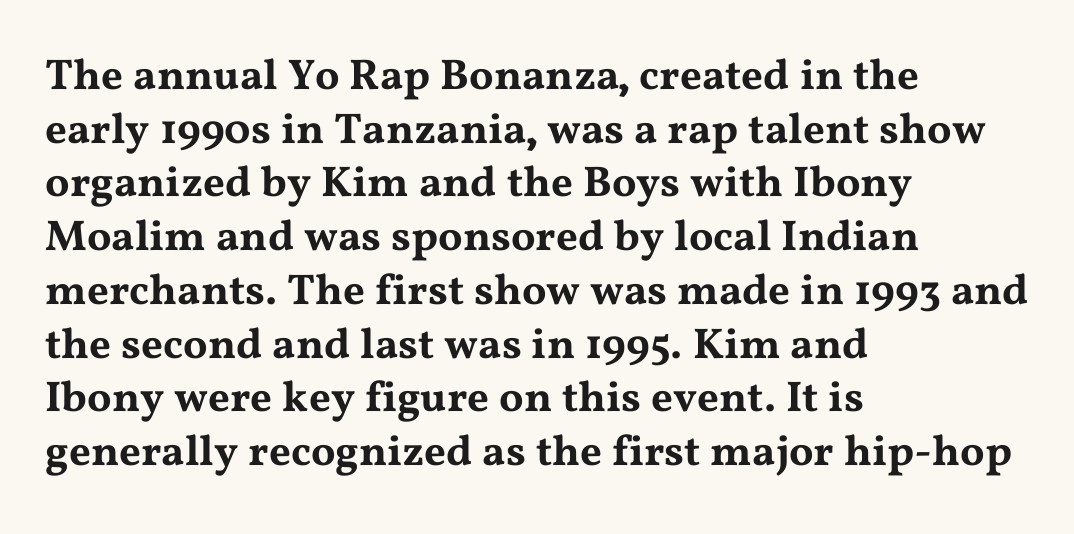
Evenly set lines give the paragraph a standard silhouette. The passage shown has conventional tracking throughout. The face used here is proportionally spaced, like ordinary book or web type. The typography opts for an upright posture over an oblique one.
